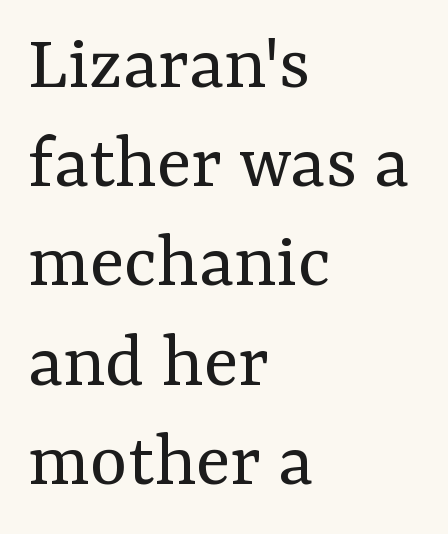
{"serif": "yes", "italic": "no", "bold": "no", "weight": "regular", "width": "normal", "stroke_contrast": "medium", "x_height": "medium", "monospaced": "no", "underline": "no", "align": "left", "line_spacing_ratio": 1.24, "letter_spacing": "normal", "letter_spacing_em": 0.0, "glyph_px": 80}
